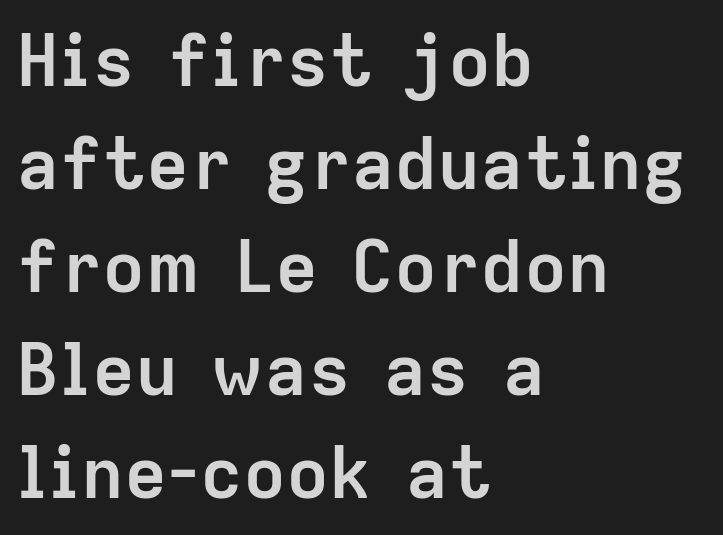
A typesetter would call this proportional, since set widths differ per character. The typeface chosen for these lines omits serifs. Posture: vertical. Reading down the block, your eye returns to a fixed left position each line.
